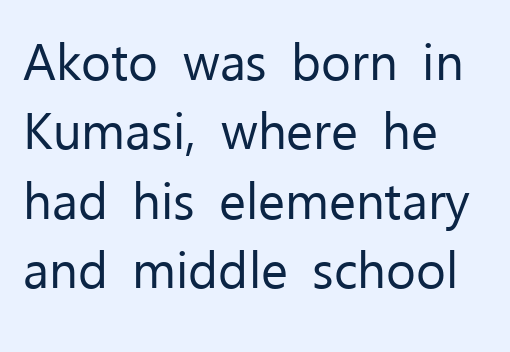
{"serif": "no", "italic": "no", "bold": "no", "weight": "regular", "width": "normal", "stroke_contrast": "low", "x_height": "medium", "monospaced": "no", "underline": "no", "align": "left", "line_spacing": "normal", "line_spacing_ratio": 1.36, "letter_spacing": "normal", "letter_spacing_em": 0.0, "glyph_px": 51}
